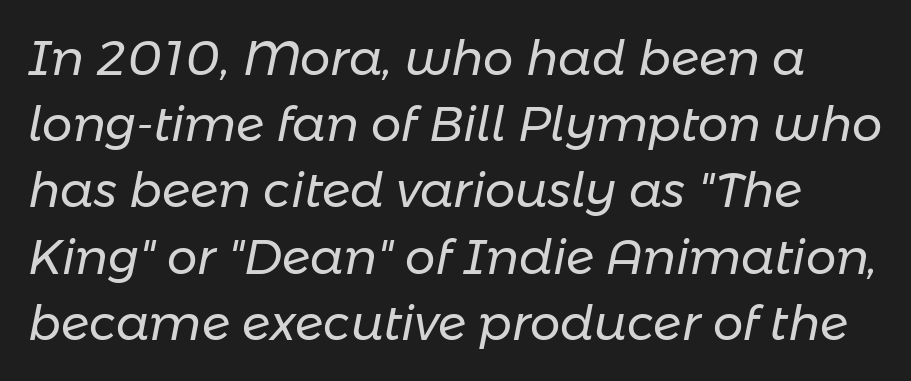
Compared with a typical body face, this is equally light or lighter still. One glance says typical: line gaps are just what's usual. The letters advance in unequal steps, a hallmark of proportional type. The specimen reads as italic at a glance. Plain, unruled lines of type.
